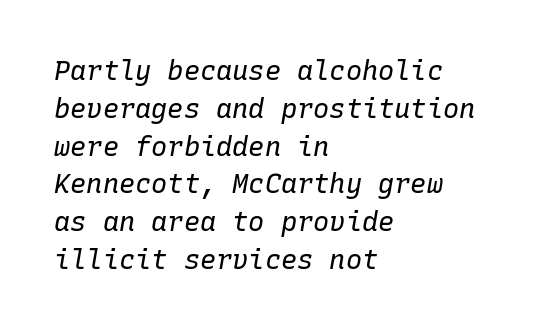
What's the leading like? Ordinary, nothing unusual. Where is the straight margin? On the left. Style check: oblique. This rendering features lettering with no underline.
